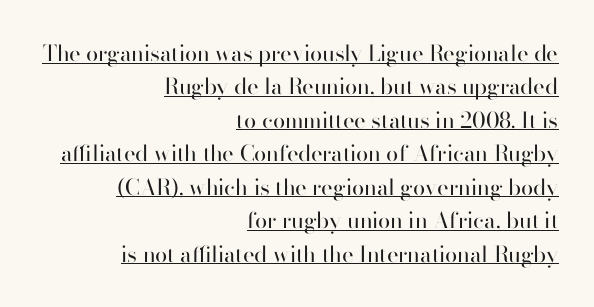
This rendering uses right alignment, leaving the left contour irregular. You can see a thin bar hugging the bottom of the glyphs. Quick note: interline space is typical. The weight would be labelled regular, book, light, or lighter still.
